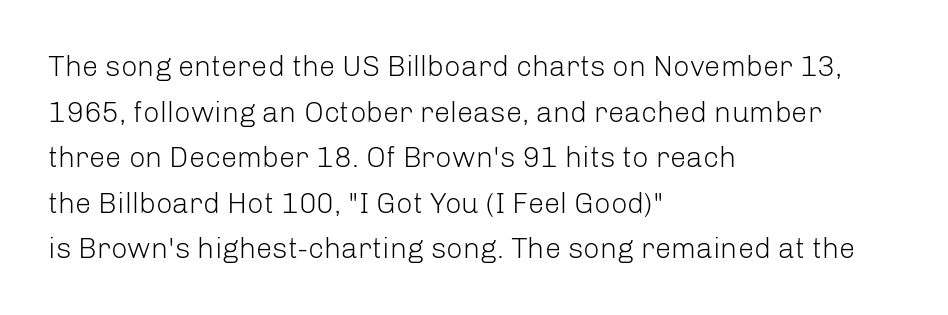
The image shows 29 px light sans-serif type, upright; set left-aligned, normal line spacing (1.57x), normal letter spacing, not underlined; low stroke contrast and a medium x-height.
